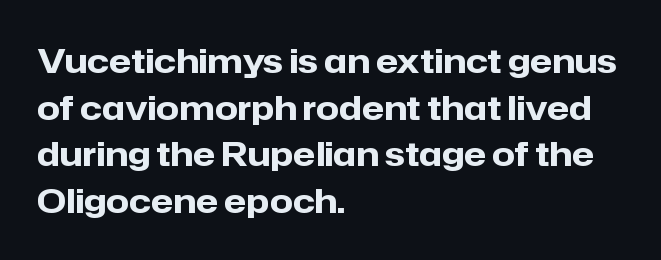
Glance below the letters and you will spot only blank space. Typeset ragged right — the left edge is the straight one. Here the glyphs are tracked normally, forming tight word shapes. The glyphs in this specimen are sans serif. Strong, thick strokes mark this as bold type.
